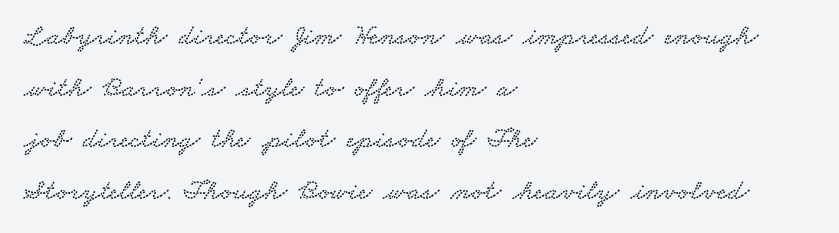
Spacing verdict: proportional, widths tailored to each character. The rendering shows small feet on the letterforms — a serif design. The specimen omits any rule beneath the text block's lines. Line starts are locked; line ends wander.
